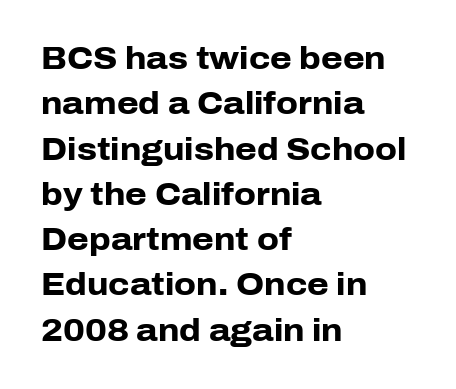
Q: Is the text bold? A: Yes.
Q: Is the text italic (slanted)? A: No, it is upright.
Q: Is the typeface a serif or a sans-serif typeface? A: Sans-serif.
Q: Is the text underlined? A: No.
Q: How is the paragraph aligned? A: Left-aligned.
Q: Is the spacing between letters normal or unusually wide? A: Normal.
Q: Is the spacing between lines tight, normal or loose? A: Normal.
Q: Width (condensed, normal, or wide)? A: Normal.
Q: Stroke contrast? A: Low.
Q: x-height? A: Medium.
Q: Monospaced? A: No.
